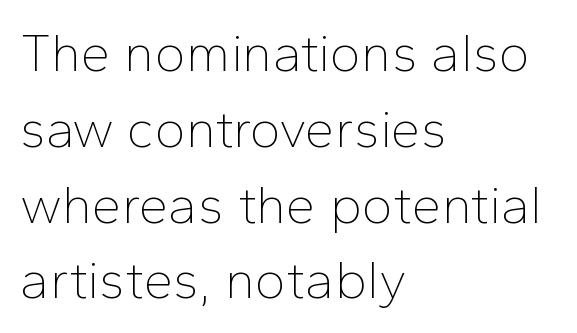
Q: Is the text bold? A: No.
Q: Is the text italic (slanted)? A: No, it is upright.
Q: Is the typeface a serif or a sans-serif typeface? A: Sans-serif.
Q: Is the text underlined? A: No.
Q: How is the paragraph aligned? A: Left-aligned.
Q: Is the spacing between letters normal or unusually wide? A: Normal.
Q: Is the spacing between lines tight, normal or loose? A: Normal.
Q: Width (condensed, normal, or wide)? A: Normal.
Q: Stroke contrast? A: Low.
Q: x-height? A: Medium.
Q: Monospaced? A: No.
